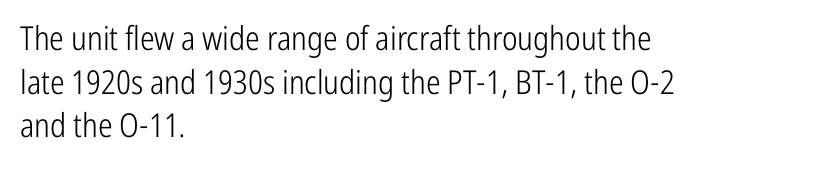
The image shows 33 px light, condensed sans-serif type, upright; set left-aligned, normal line spacing (1.32x), normal letter spacing, not underlined; low stroke contrast and a medium x-height.
